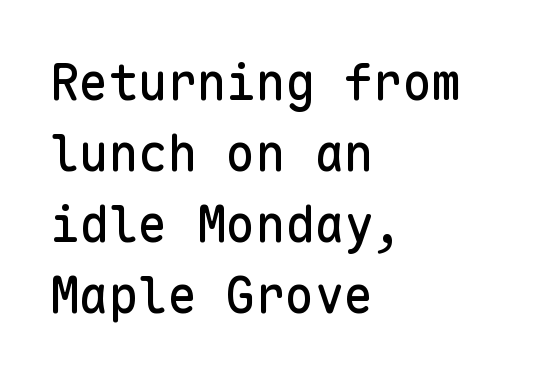
{"serif": "no", "italic": "no", "width": "normal", "stroke_contrast": "low", "x_height": "medium", "monospaced": "yes", "underline": "no", "align": "left", "line_spacing": "normal", "line_spacing_ratio": 1.45, "letter_spacing": "normal", "letter_spacing_em": 0.0, "glyph_px": 49}
